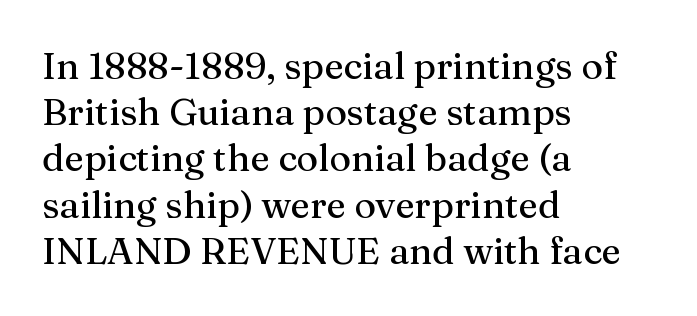
{"serif": "yes", "italic": "no", "width": "normal", "stroke_contrast": "medium", "x_height": "medium", "monospaced": "no", "underline": "no", "align": "left", "line_spacing": "normal", "line_spacing_ratio": 1.25, "letter_spacing": "normal", "letter_spacing_em": 0.0, "glyph_px": 37}
